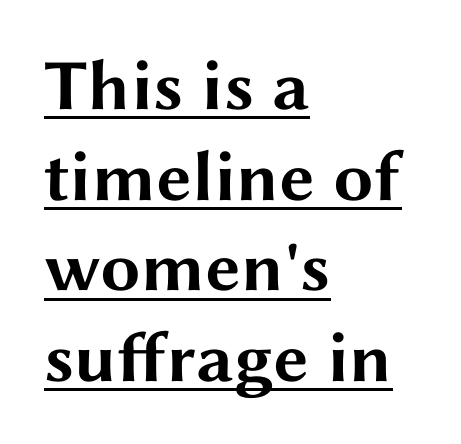
Q: Is the text bold? A: Yes.
Q: Is the text italic (slanted)? A: No, it is upright.
Q: Is the typeface a serif or a sans-serif typeface? A: Sans-serif.
Q: Is the text underlined? A: Yes.
Q: How is the paragraph aligned? A: Left-aligned.
Q: Is the spacing between letters normal or unusually wide? A: Normal.
Q: Is the spacing between lines tight, normal or loose? A: Normal.
Q: Width (condensed, normal, or wide)? A: Wide.
Q: Stroke contrast? A: Medium.
Q: x-height? A: Medium.
Q: Monospaced? A: No.
